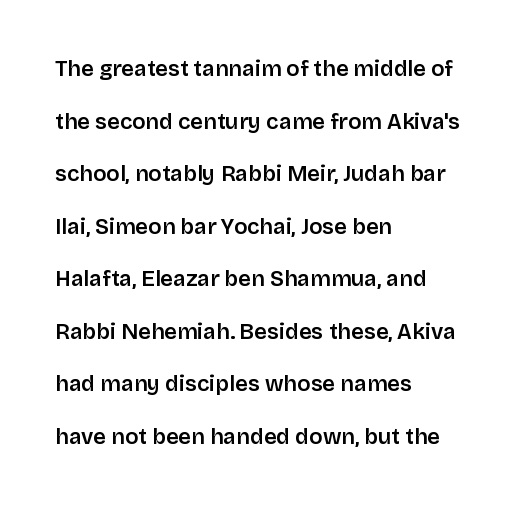
Q: Is the text bold? A: Semi-bold.
Q: Is the text italic (slanted)? A: No, it is upright.
Q: Is the text underlined? A: No.
Q: How is the paragraph aligned? A: Left-aligned.
Q: Is the spacing between letters normal or unusually wide? A: Normal.
Q: Is the spacing between lines tight, normal or loose? A: Loose.
